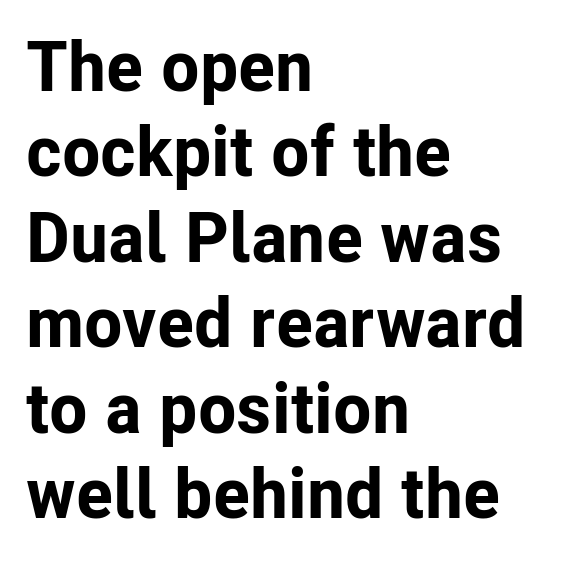
The image shows 70 px bold sans-serif type, upright; set left-aligned, line spacing 1.22x, normal letter spacing, not underlined; low stroke contrast and a medium x-height.
